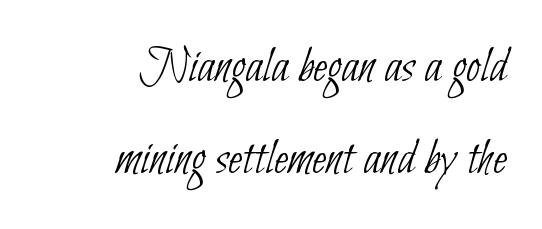
The image shows 51 px thin, condensed sans-serif type; set right-aligned, line spacing 1.8x, normal letter spacing, not underlined; low stroke contrast and a small x-height.
